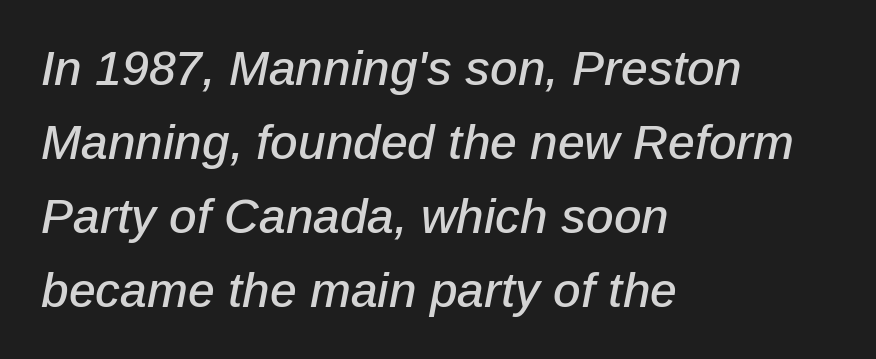
Q: Is the text italic (slanted)? A: Yes, it leans right by about 12 degrees.
Q: Is the text underlined? A: No.
Q: How is the paragraph aligned? A: Left-aligned.
Q: Is the spacing between letters normal or unusually wide? A: Normal.
Q: Is the spacing between lines tight, normal or loose? A: Normal.
Q: Width (condensed, normal, or wide)? A: Normal.
Q: Stroke contrast? A: Low.
Q: x-height? A: Medium.
Q: Monospaced? A: No.
